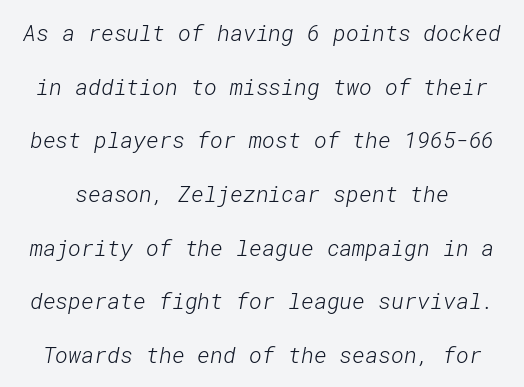
Rows of type keep a wide berth in the vertical direction. Rule under the text: the space is simply empty. The face looks like a standard text weight, possibly lighter. Nothing unusual about the tracking: characters are spaced as the font intends.
